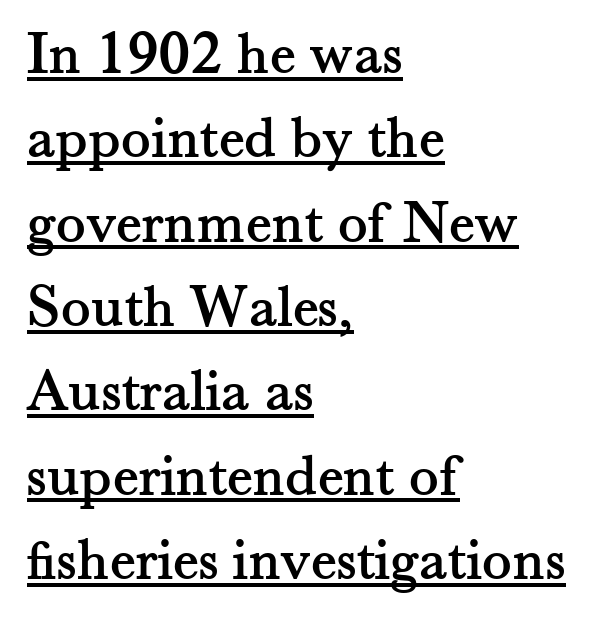
Q: Is the text italic (slanted)? A: No, it is upright.
Q: Is the typeface a serif or a sans-serif typeface? A: Serif.
Q: Is the text underlined? A: Yes.
Q: How is the paragraph aligned? A: Left-aligned.
Q: Is the spacing between letters normal or unusually wide? A: Normal.
Q: Is the spacing between lines tight, normal or loose? A: Normal.
Q: Width (condensed, normal, or wide)? A: Normal.
Q: Stroke contrast? A: Medium.
Q: x-height? A: Small.
Q: Monospaced? A: No.
